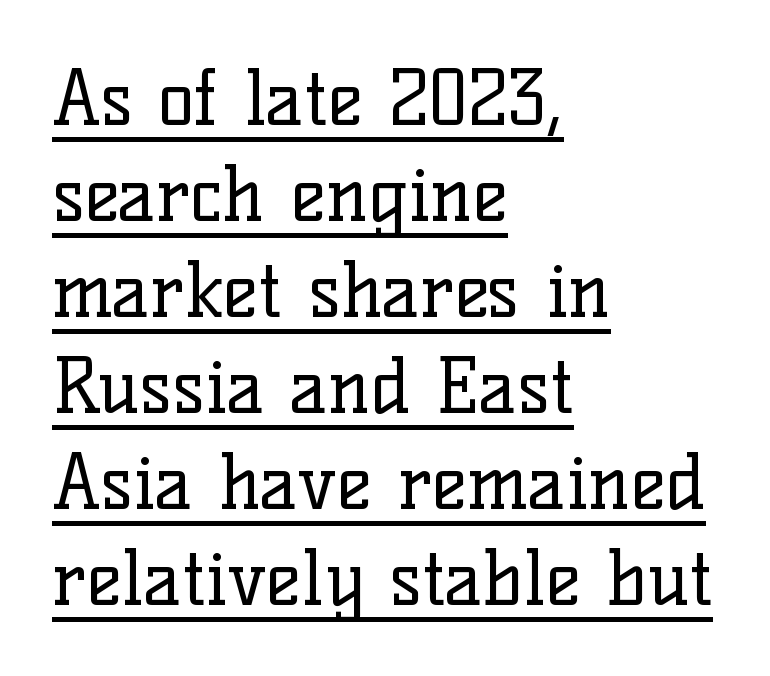
The image shows 75 px regular-weight serif type, upright; set left-aligned, normal line spacing (1.28x), normal letter spacing, underlined; low stroke contrast and a medium x-height.
